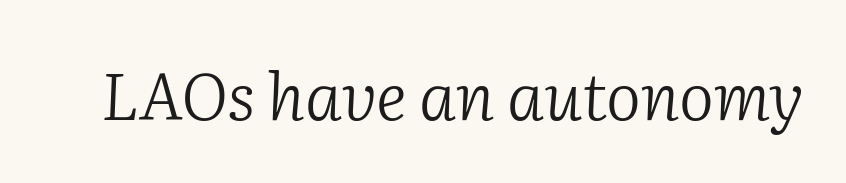
The image shows 66 px light serif type, italic (leaning right); set normal letter spacing, not underlined; low stroke contrast and a medium x-height.
